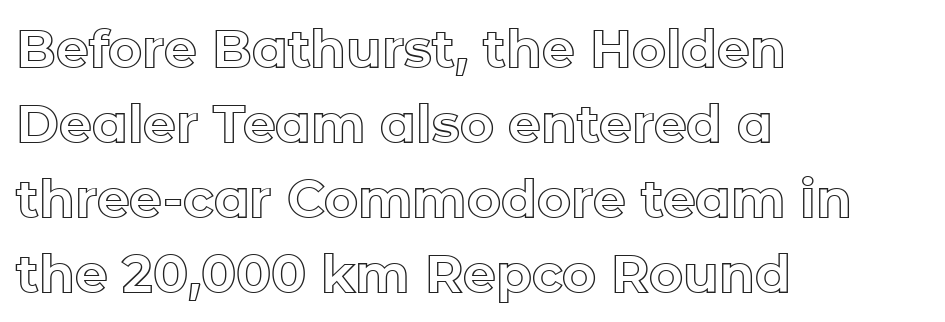
Q: Is the text italic (slanted)? A: No, it is upright.
Q: Is the text underlined? A: No.
Q: How is the paragraph aligned? A: Left-aligned.
Q: Is the spacing between letters normal or unusually wide? A: Normal.
Q: Is the spacing between lines tight, normal or loose? A: Normal.
Q: Width (condensed, normal, or wide)? A: Normal.
Q: x-height? A: Medium.
Q: Monospaced? A: No.
